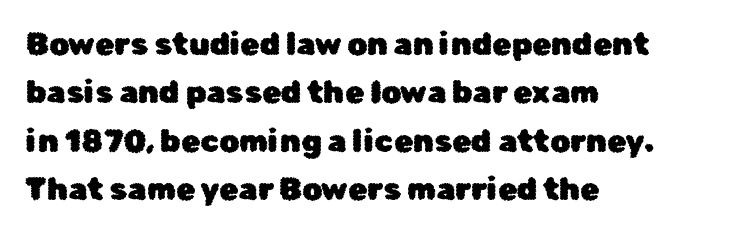
Is there much room between lines? A standard amount, neither cramped nor airy. Style check: upright. The letterforms sit shoulder to shoulder at normal distance. Horizontally, the lines are justified to the leading edge only. Nothing sits at the stroke ends, so this counts as sans-serif.
